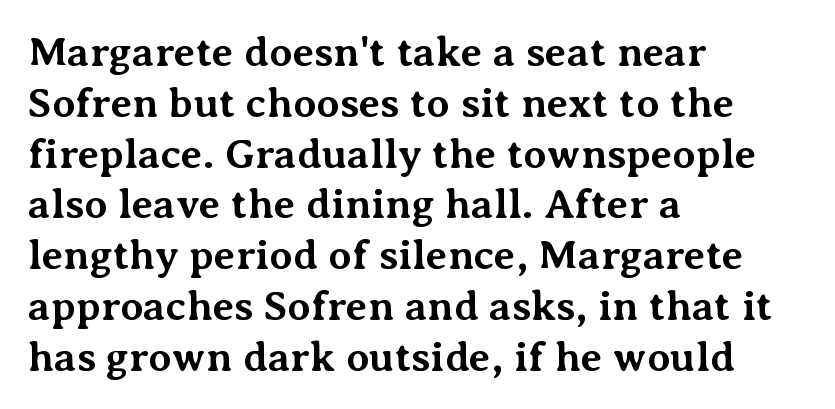
{"serif": "yes", "italic": "no", "bold": "yes", "weight": "bold", "width": "normal", "stroke_contrast": "medium", "x_height": "medium", "monospaced": "no", "underline": "no", "align": "left", "line_spacing_ratio": 1.21, "letter_spacing": "normal", "letter_spacing_em": 0.0, "glyph_px": 42}
